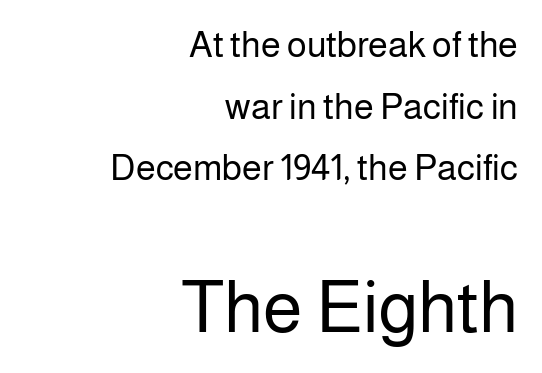
Q: Is the text bold? A: No.
Q: Is the text italic (slanted)? A: No, it is upright.
Q: Is the typeface a serif or a sans-serif typeface? A: Sans-serif.
Q: Is the text underlined? A: No.
Q: How is the paragraph aligned? A: Right-aligned.
Q: Is the spacing between letters normal or unusually wide? A: Normal.
Q: Which block of text is set in a larger size, the first (top) or the second (bottom)? A: The second (bottom) one.
Q: Width (condensed, normal, or wide)? A: Normal.
Q: Stroke contrast? A: Low.
Q: x-height? A: Medium.
Q: Monospaced? A: No.
